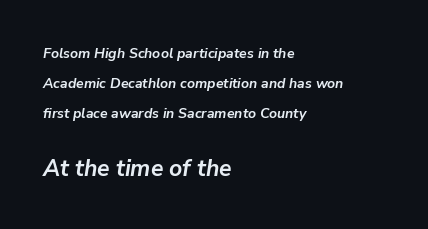
Q: Is the text bold? A: Yes.
Q: Is the text italic (slanted)? A: Yes, it leans right by about 9 degrees.
Q: Is the text underlined? A: No.
Q: How is the paragraph aligned? A: Left-aligned.
Q: Is the spacing between letters normal or unusually wide? A: Normal.
Q: Is the spacing between lines tight, normal or loose? A: Loose.
Q: Which block of text is set in a larger size, the first (top) or the second (bottom)? A: The second (bottom) one.
